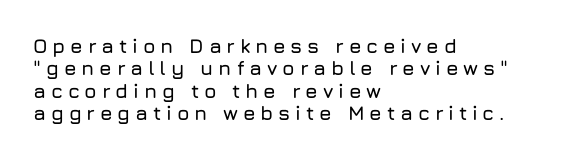
The letters stand straight up with perfectly vertical stems. Tracking here is generous; glyphs stand well apart from one another. The rendering uses a small line-height, squeezing the rows. Compared with a centered layout, this one pins lines to the left instead. Rule under the text: the space is simply empty.
